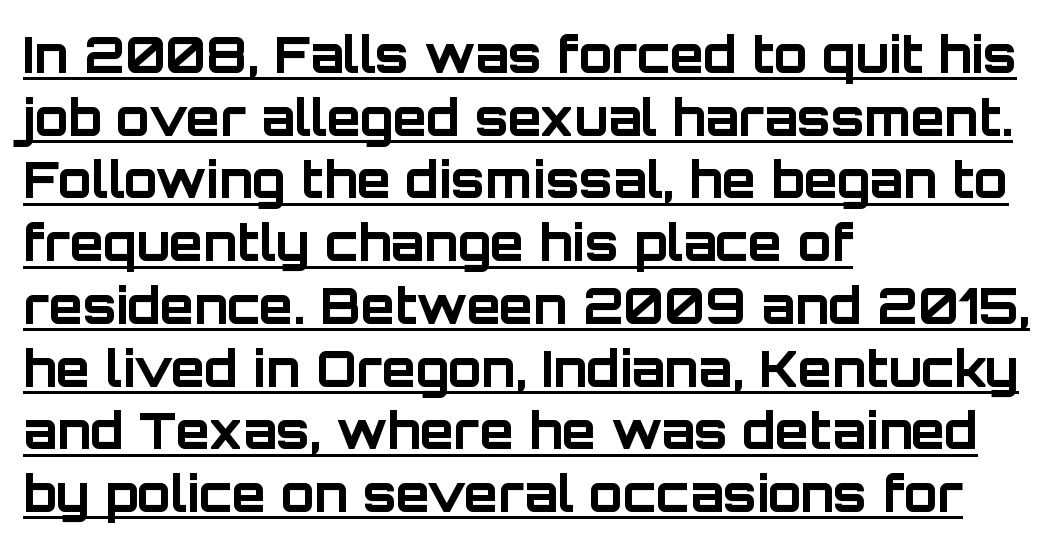
{"serif": "no", "italic": "no", "bold": "yes", "weight": "bold", "width": "normal", "stroke_contrast": "low", "x_height": "large", "monospaced": "no", "underline": "yes", "align": "left", "line_spacing": "normal", "line_spacing_ratio": 1.28, "letter_spacing": "normal", "letter_spacing_em": 0.0, "glyph_px": 49}
